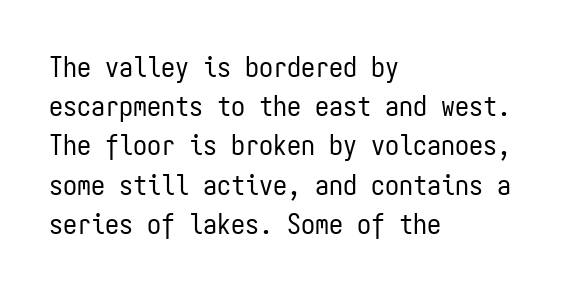
The image shows 28 px regular-weight, condensed sans-serif type, upright, monospaced; set left-aligned, normal line spacing (1.4x), normal letter spacing, not underlined; low stroke contrast and a medium x-height.
